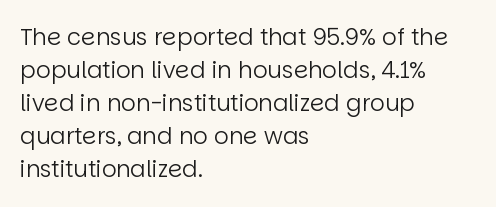
Q: Is the text bold? A: No.
Q: Is the text italic (slanted)? A: No, it is upright.
Q: Is the text underlined? A: No.
Q: How is the paragraph aligned? A: Left-aligned.
Q: Is the spacing between letters normal or unusually wide? A: Normal.
Q: Is the spacing between lines tight, normal or loose? A: Normal.
